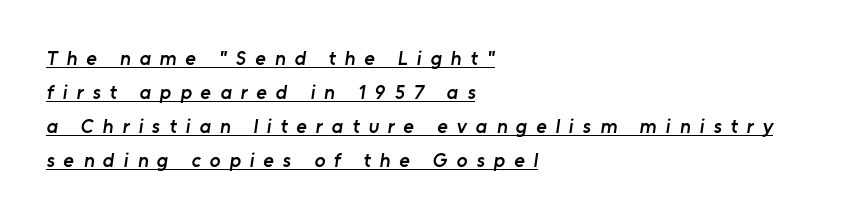
{"bold": "semi", "underline": "yes", "align": "left", "line_spacing": "normal", "line_spacing_ratio": 1.7, "letter_spacing": "wide", "letter_spacing_em": 0.45, "glyph_px": 20}
